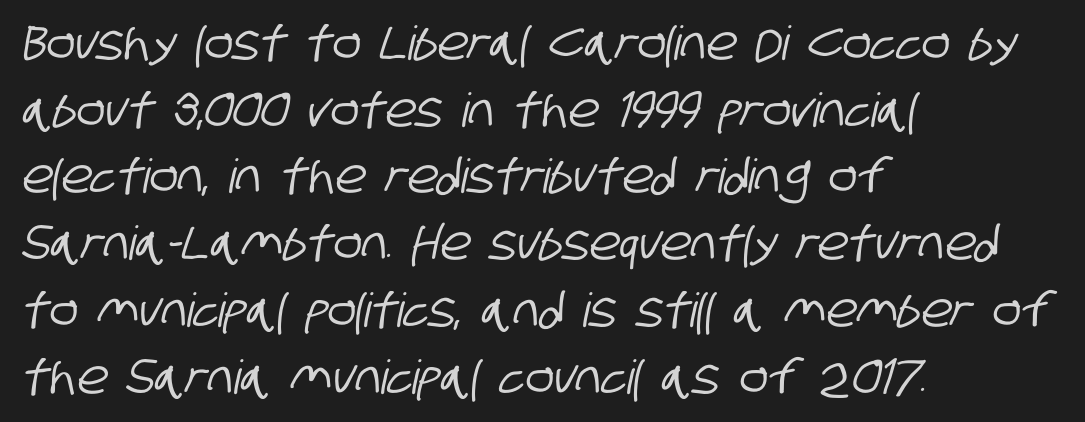
Q: Is the typeface a serif or a sans-serif typeface? A: Sans-serif.
Q: Is the text underlined? A: No.
Q: How is the paragraph aligned? A: Left-aligned.
Q: Is the spacing between letters normal or unusually wide? A: Normal.
Q: Is the spacing between lines tight, normal or loose? A: Normal.
Q: Width (condensed, normal, or wide)? A: Condensed.
Q: Stroke contrast? A: Low.
Q: x-height? A: Large.
Q: Monospaced? A: No.
